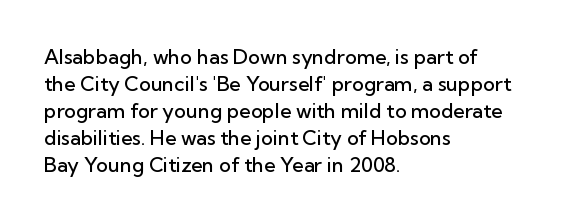
Q: Is the text bold? A: Semi-bold.
Q: Is the text italic (slanted)? A: No, it is upright.
Q: Is the text underlined? A: No.
Q: How is the paragraph aligned? A: Left-aligned.
Q: Is the spacing between letters normal or unusually wide? A: Normal.
Q: Is the spacing between lines tight, normal or loose? A: Normal.
